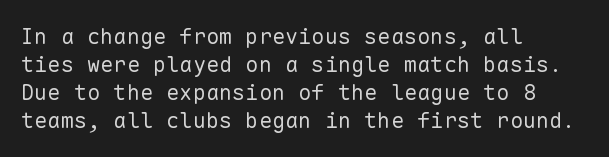
The image shows 22 px text type, upright; set left-aligned, normal line spacing (1.28x), normal letter spacing, not underlined.
